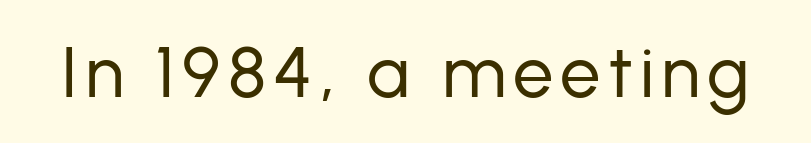
The image shows 72 px regular-weight sans-serif type, upright; set not underlined; low stroke contrast and a medium x-height.
